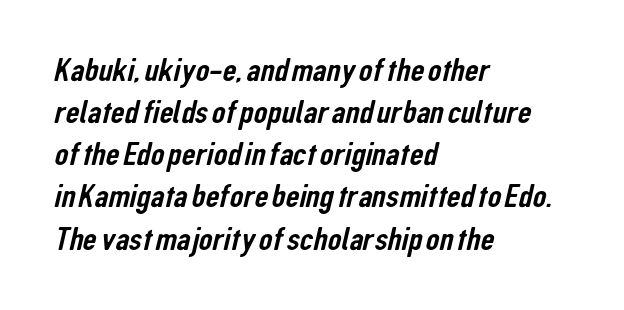
Spacing verdict: proportional, widths tailored to each character. Compared with typical body copy, the letter spacing here is the same. These lines stack with their left ends in a neat column. Serif or sans? Sans — the stroke terminals are bare. This rendering features lettering with no underline.
